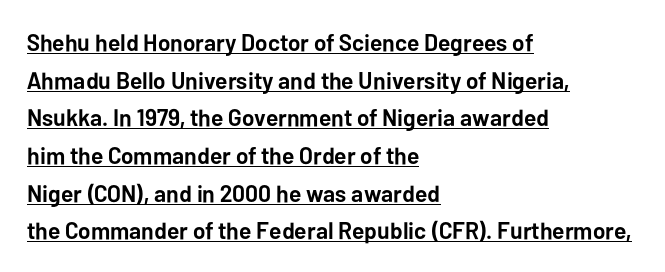
Unlike italic type, these characters show no tilt at all. Set as a true bold cut, around the 700 mark. Caption: multi-line text, flush left, ragged right. The typesetter has applied underlining to the passage shown. Short note: letters normally spaced. Regarding leading, the lines here are spaced in the standard way.
